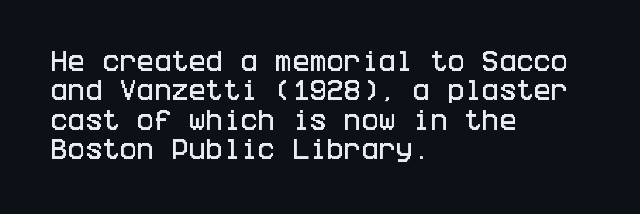
Q: Is the text italic (slanted)? A: No, it is upright.
Q: Is the text underlined? A: No.
Q: How is the paragraph aligned? A: Left-aligned.
Q: Is the spacing between letters normal or unusually wide? A: Normal.
Q: Is the spacing between lines tight, normal or loose? A: Normal.
